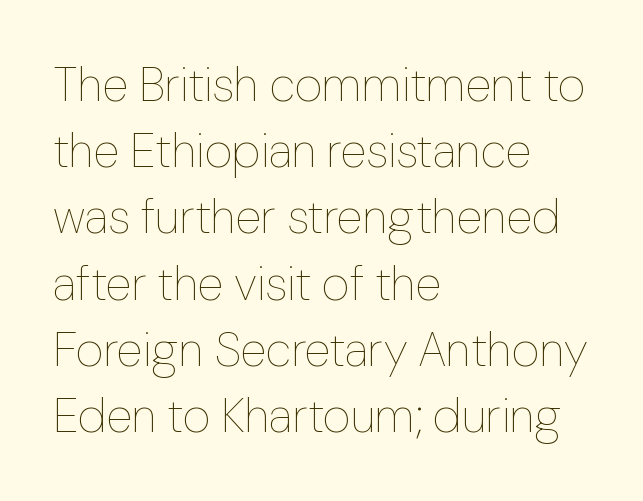
Inter-character spacing is left at the font's built-in metrics. Typeset ragged right — the left edge is the straight one. Nobody drew a line under any word here. The letters stand upright; this is a roman face. The passage shown is not bold in any degree. You could not count columns in this text — the font is proportionally spaced.
